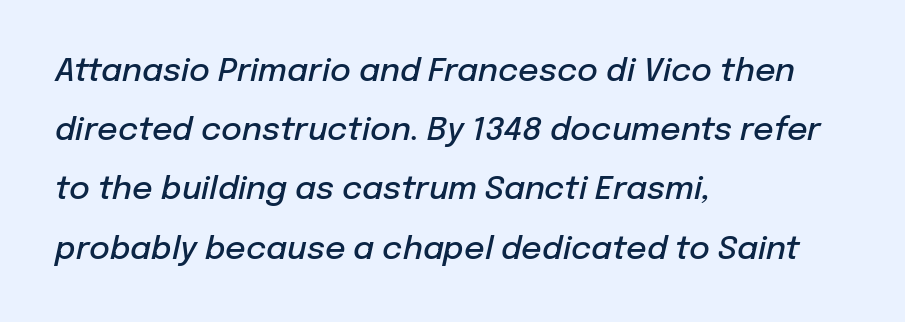
Q: Is the text bold? A: Semi-bold.
Q: Is the text italic (slanted)? A: Yes, it leans right by about 12 degrees.
Q: Is the text underlined? A: No.
Q: How is the paragraph aligned? A: Left-aligned.
Q: Is the spacing between letters normal or unusually wide? A: Normal.
Q: Width (condensed, normal, or wide)? A: Normal.
Q: Stroke contrast? A: Low.
Q: x-height? A: Medium.
Q: Monospaced? A: No.
